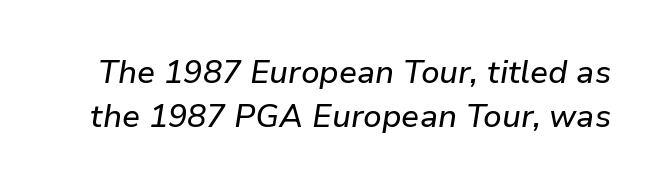
Q: Is the text italic (slanted)? A: Yes, it leans right by about 9 degrees.
Q: Is the text underlined? A: No.
Q: Is the spacing between letters normal or unusually wide? A: Normal.
Q: Is the spacing between lines tight, normal or loose? A: Normal.
Q: Width (condensed, normal, or wide)? A: Normal.
Q: Stroke contrast? A: Low.
Q: x-height? A: Medium.
Q: Monospaced? A: No.
